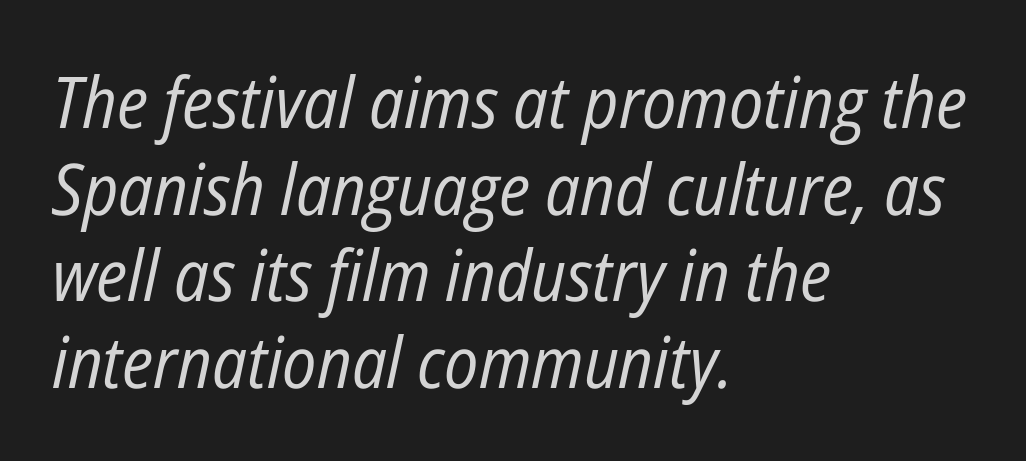
{"italic": "yes", "lean": "right", "slant_degrees": 12, "bold": "no", "weight": "regular", "width": "condensed", "stroke_contrast": "low", "x_height": "medium", "monospaced": "no", "underline": "no", "align": "left", "line_spacing_ratio": 1.22, "letter_spacing": "normal", "letter_spacing_em": 0.0, "glyph_px": 71}
